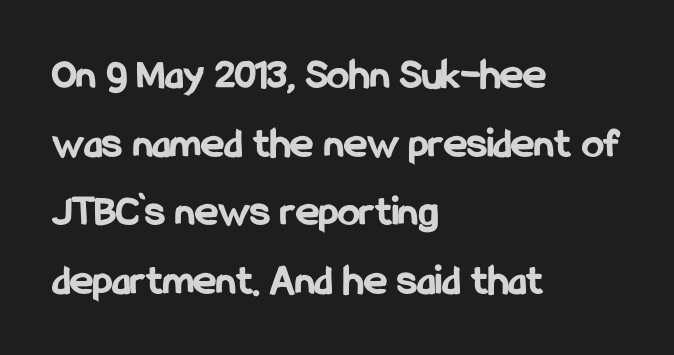
The image shows 44 px bold, condensed sans-serif type, upright; set left-aligned, normal line spacing (1.56x), normal letter spacing, not underlined; low stroke contrast and a medium x-height.
